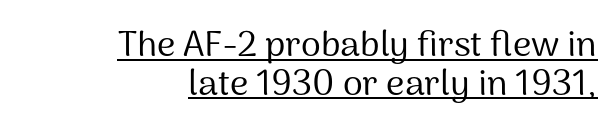
{"serif": "no", "italic": "no", "bold": "no", "weight": "regular", "width": "normal", "stroke_contrast": "medium", "x_height": "medium", "monospaced": "no", "underline": "yes", "align": "right", "line_spacing": "tight", "line_spacing_ratio": 1.07, "letter_spacing": "normal", "letter_spacing_em": 0.0, "glyph_px": 36}
